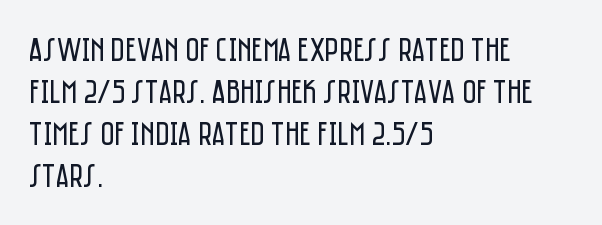
Q: Is the text bold? A: No.
Q: Is the text italic (slanted)? A: No, it is upright.
Q: Is the typeface a serif or a sans-serif typeface? A: Sans-serif.
Q: Is the text underlined? A: No.
Q: How is the paragraph aligned? A: Left-aligned.
Q: Is the spacing between letters normal or unusually wide? A: Normal.
Q: Width (condensed, normal, or wide)? A: Condensed.
Q: Stroke contrast? A: Low.
Q: x-height? A: Large.
Q: Monospaced? A: No.
